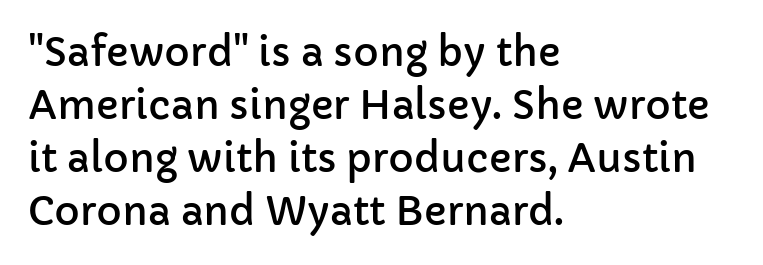
Varying glyph widths throughout — classic text-font behaviour. A sans-serif font was chosen for this passage. Anything drawn beneath the words? Only blank space. Normally led — the rows are evenly, conventionally spaced. If you drew a line through each stem, it would be perfectly vertical. The setting favours the left margin, as ordinary paragraphs usually do.
